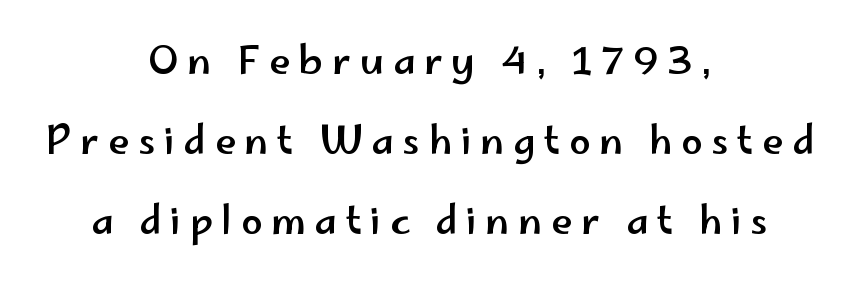
Q: Is the text italic (slanted)? A: No, it is upright.
Q: Is the typeface a serif or a sans-serif typeface? A: Sans-serif.
Q: Is the text underlined? A: No.
Q: How is the paragraph aligned? A: Centered.
Q: Is the spacing between letters normal or unusually wide? A: Unusually wide.
Q: Is the spacing between lines tight, normal or loose? A: Loose.
Q: Width (condensed, normal, or wide)? A: Wide.
Q: Stroke contrast? A: Low.
Q: x-height? A: Small.
Q: Monospaced? A: No.
